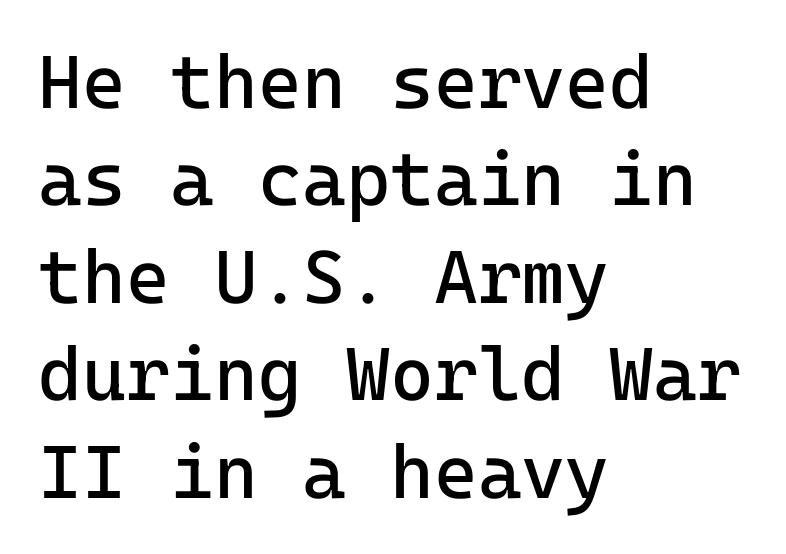
{"serif": "no", "italic": "no", "bold": "no", "weight": "regular", "width": "normal", "stroke_contrast": "low", "x_height": "medium", "underline": "no", "align": "left", "line_spacing": "normal", "line_spacing_ratio": 1.3, "letter_spacing": "normal", "letter_spacing_em": 0.0, "glyph_px": 75}
